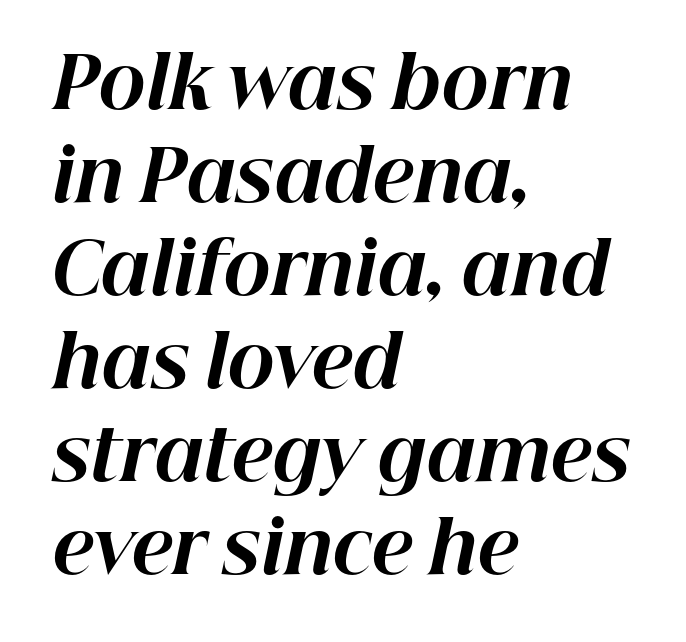
{"italic": "yes", "lean": "right", "slant_degrees": 12, "bold": "yes", "weight": "bold", "width": "normal", "stroke_contrast": "high", "x_height": "medium", "monospaced": "no", "underline": "no", "align": "left", "line_spacing": "normal", "line_spacing_ratio": 1.31, "letter_spacing": "normal", "letter_spacing_em": 0.0, "glyph_px": 71}
